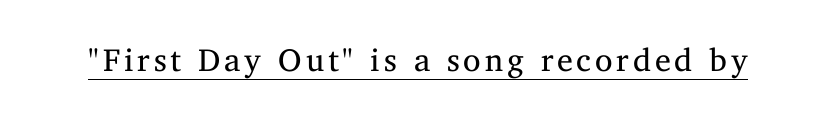
Q: Is the text bold? A: No.
Q: Is the text italic (slanted)? A: No, it is upright.
Q: Is the typeface a serif or a sans-serif typeface? A: Serif.
Q: Is the text underlined? A: Yes.
Q: Width (condensed, normal, or wide)? A: Normal.
Q: Stroke contrast? A: Medium.
Q: x-height? A: Medium.
Q: Monospaced? A: No.
